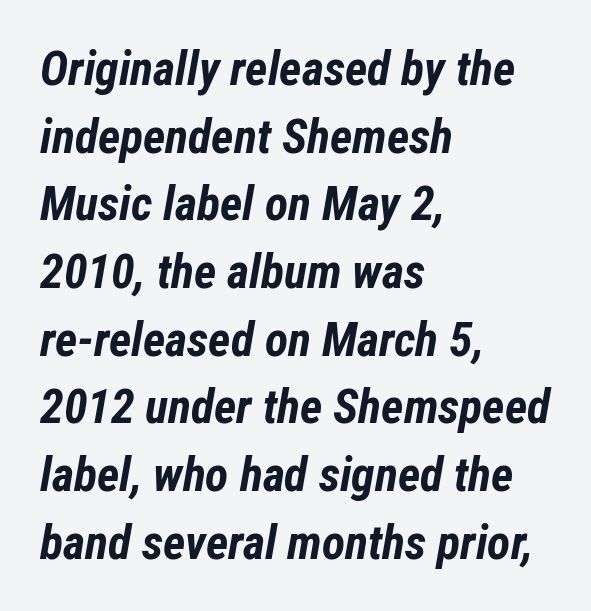
The rendering anchors every line to the left-hand side. A dark, heavy texture on the line: the type is bold. Check under the words: just untouched page. Notice how the stems are inclined rather than vertical — that's the hallmark of italics.
